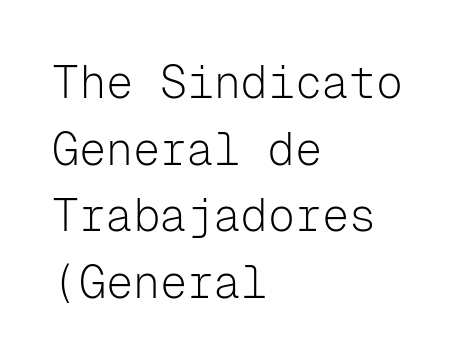
The space between consecutive lines is moderate. Is the type heavy? It reads as light-to-regular instead. Short note: letters normally spaced. The characters display no serif detailing; their extremities are plain. Typeset ragged right — the left edge is the straight one.
